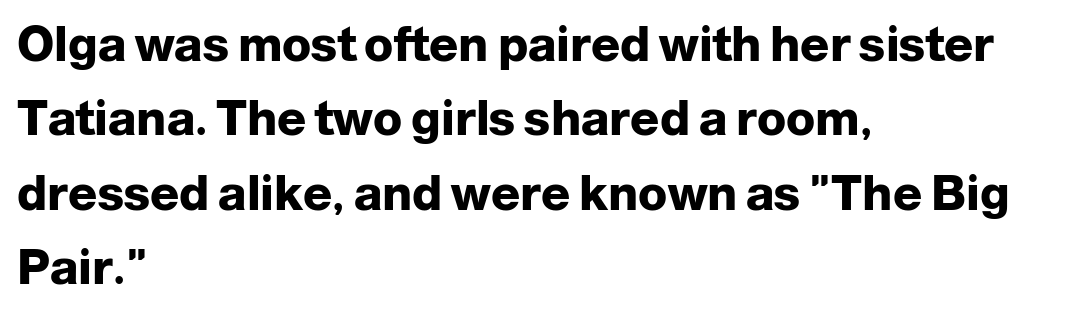
Q: Is the text bold? A: Yes.
Q: Is the text italic (slanted)? A: No, it is upright.
Q: Is the typeface a serif or a sans-serif typeface? A: Sans-serif.
Q: Is the text underlined? A: No.
Q: How is the paragraph aligned? A: Left-aligned.
Q: Is the spacing between letters normal or unusually wide? A: Normal.
Q: Is the spacing between lines tight, normal or loose? A: Normal.
Q: Width (condensed, normal, or wide)? A: Normal.
Q: Stroke contrast? A: Low.
Q: x-height? A: Medium.
Q: Monospaced? A: No.
